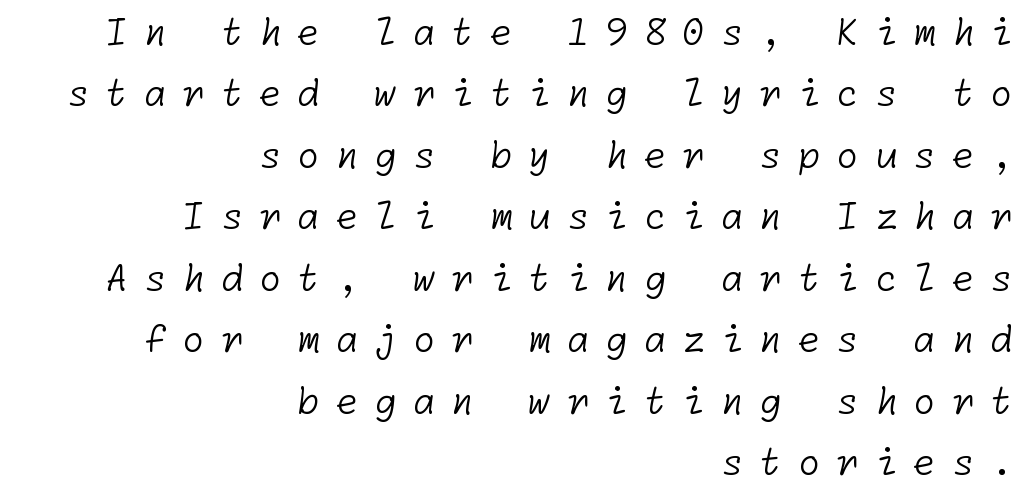
Q: Is the text bold? A: No.
Q: Is the typeface a serif or a sans-serif typeface? A: Sans-serif.
Q: Is the text underlined? A: No.
Q: How is the paragraph aligned? A: Right-aligned.
Q: Is the spacing between letters normal or unusually wide? A: Unusually wide.
Q: Is the spacing between lines tight, normal or loose? A: Normal.
Q: Width (condensed, normal, or wide)? A: Normal.
Q: Stroke contrast? A: Low.
Q: x-height? A: Medium.
